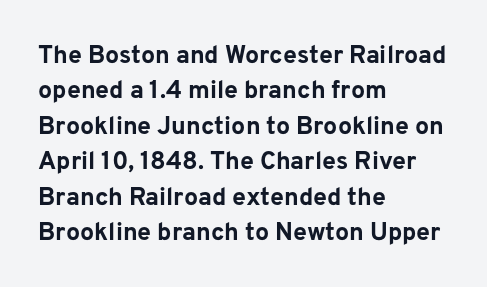
The image shows 25 px bold type, upright; set left-aligned, normal line spacing (1.42x), normal letter spacing, not underlined.
